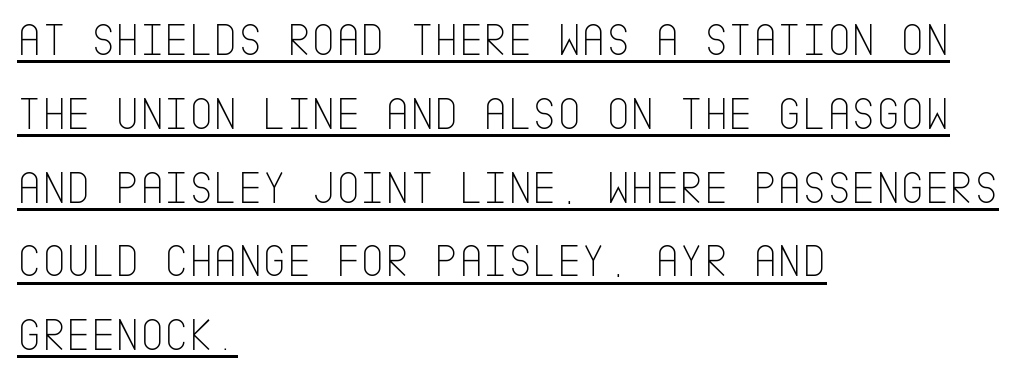
Q: Is the text bold? A: No.
Q: Is the text italic (slanted)? A: No, it is upright.
Q: Is the typeface a serif or a sans-serif typeface? A: Sans-serif.
Q: Is the text underlined? A: Yes.
Q: How is the paragraph aligned? A: Left-aligned.
Q: Is the spacing between letters normal or unusually wide? A: Normal.
Q: Is the spacing between lines tight, normal or loose? A: Normal.
Q: Width (condensed, normal, or wide)? A: Condensed.
Q: Stroke contrast? A: Low.
Q: x-height? A: Large.
